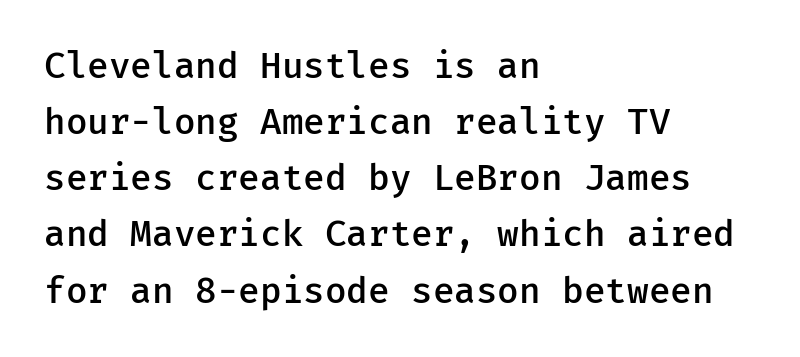
{"serif": "no", "italic": "no", "bold": "semi", "weight": "semibold", "width": "normal", "stroke_contrast": "low", "x_height": "medium", "underline": "no", "align": "left", "line_spacing": "normal", "line_spacing_ratio": 1.56, "letter_spacing": "normal", "letter_spacing_em": 0.0, "glyph_px": 36}
